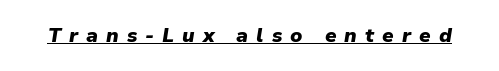
The image shows 20 px bold type, italic (leaning right); set unusually wide letter spacing (+0.4 em), underlined.
